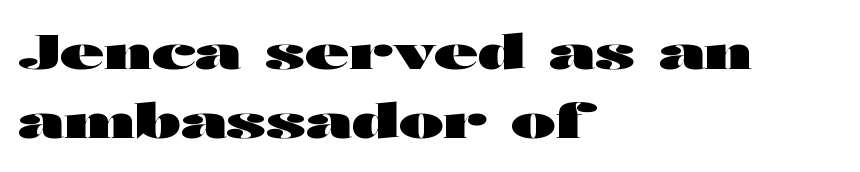
{"italic": "no", "bold": "yes", "weight": "heavy", "width": "wide", "stroke_contrast": "high", "x_height": "medium", "monospaced": "no", "underline": "no", "align": "left", "line_spacing": "normal", "line_spacing_ratio": 1.44, "letter_spacing": "normal", "letter_spacing_em": 0.0, "glyph_px": 48}
